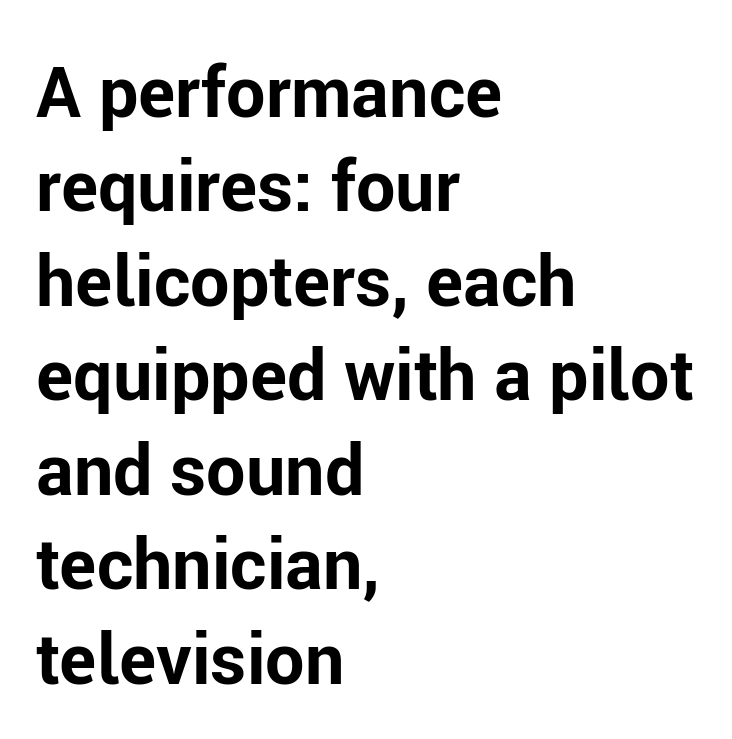
The image shows 70 px bold sans-serif type, upright; set left-aligned, normal line spacing (1.35x), normal letter spacing, not underlined; low stroke contrast and a medium x-height.
